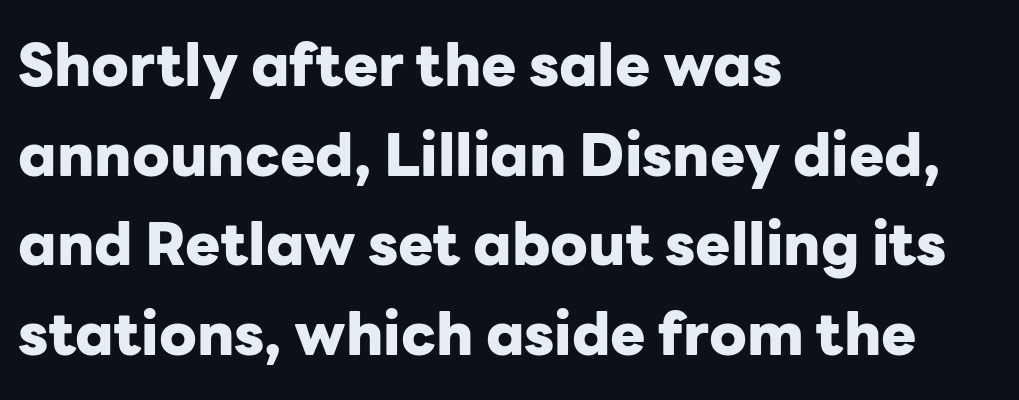
{"serif": "no", "italic": "no", "bold": "yes", "weight": "heavy", "width": "normal", "stroke_contrast": "low", "x_height": "medium", "monospaced": "no", "underline": "no", "align": "left", "line_spacing": "normal", "line_spacing_ratio": 1.52, "letter_spacing": "normal", "letter_spacing_em": 0.0, "glyph_px": 59}
